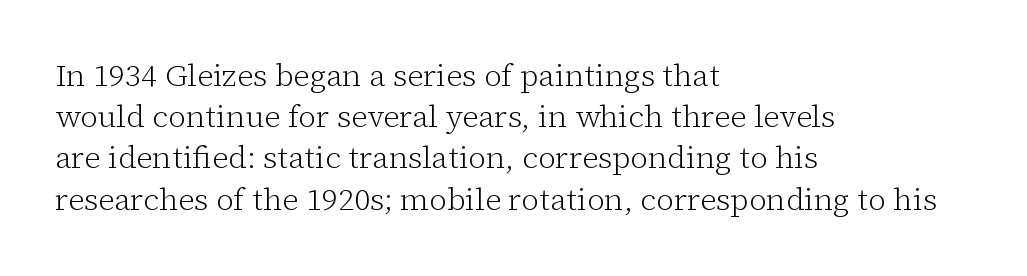
Q: Is the text bold? A: No.
Q: Is the text italic (slanted)? A: No, it is upright.
Q: Is the typeface a serif or a sans-serif typeface? A: Serif.
Q: Is the text underlined? A: No.
Q: How is the paragraph aligned? A: Left-aligned.
Q: Is the spacing between letters normal or unusually wide? A: Normal.
Q: Is the spacing between lines tight, normal or loose? A: Normal.
Q: Width (condensed, normal, or wide)? A: Normal.
Q: Stroke contrast? A: Low.
Q: x-height? A: Medium.
Q: Monospaced? A: No.
